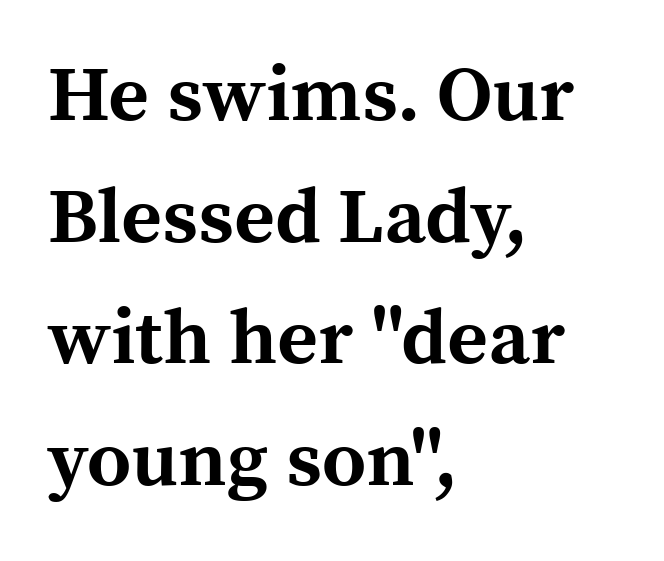
The image shows 78 px bold serif type, upright; set left-aligned, normal line spacing (1.56x), normal letter spacing, not underlined; a medium x-height.
